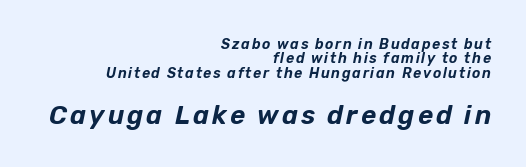
Q: Is the text italic (slanted)? A: Yes, it leans right by about 12 degrees.
Q: Is the text underlined? A: No.
Q: How is the paragraph aligned? A: Right-aligned.
Q: Is the spacing between lines tight, normal or loose? A: Tight.
Q: Which block of text is set in a larger size, the first (top) or the second (bottom)? A: The second (bottom) one.
